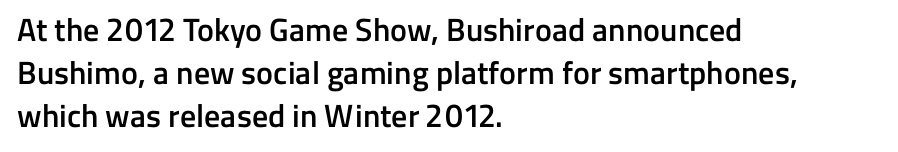
The image shows 32 px semibold sans-serif type, upright; set left-aligned, normal line spacing (1.34x), normal letter spacing, not underlined; low stroke contrast and a medium x-height.
